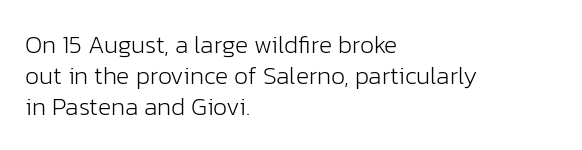
A light-to-regular cut is what we see here. Clear beneath every line of the passage. Vertical strokes here are truly vertical. The passage shown has conventional tracking throughout. Leftover space on each line is placed entirely after the last word.
